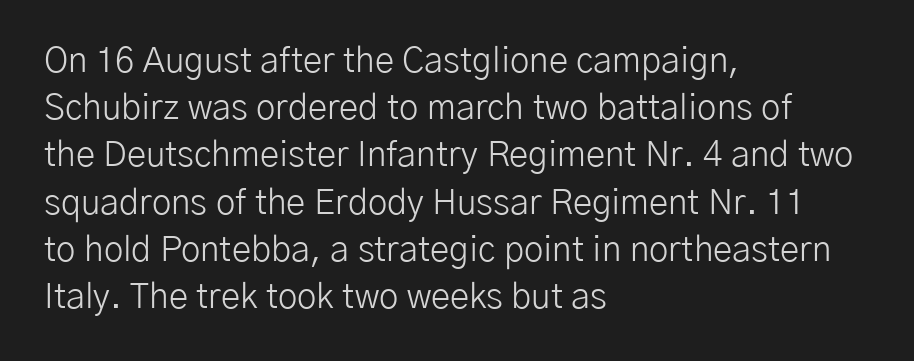
The image shows 35 px light sans-serif type, upright; set left-aligned, normal line spacing (1.35x), normal letter spacing, not underlined; low stroke contrast and a medium x-height.
